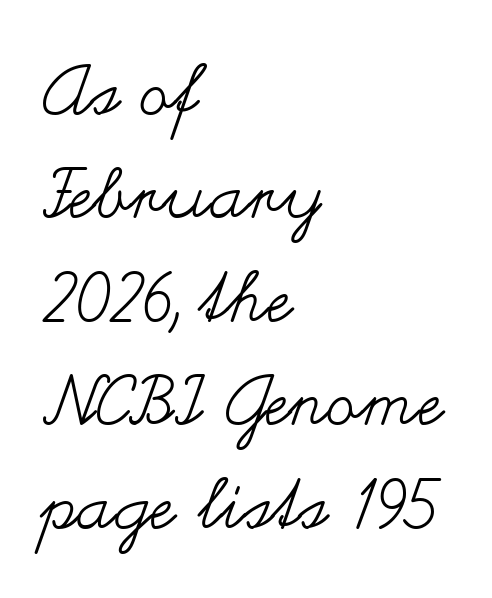
Q: Is the text bold? A: No.
Q: Is the text italic (slanted)? A: Yes.
Q: Is the text underlined? A: No.
Q: How is the paragraph aligned? A: Left-aligned.
Q: Is the spacing between letters normal or unusually wide? A: Normal.
Q: Is the spacing between lines tight, normal or loose? A: Normal.
Q: Width (condensed, normal, or wide)? A: Wide.
Q: Stroke contrast? A: Medium.
Q: x-height? A: Small.
Q: Monospaced? A: No.
